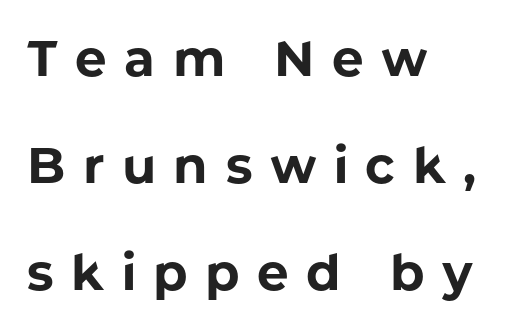
Q: Is the text bold? A: Yes.
Q: Is the text italic (slanted)? A: No, it is upright.
Q: Is the typeface a serif or a sans-serif typeface? A: Sans-serif.
Q: Is the text underlined? A: No.
Q: How is the paragraph aligned? A: Left-aligned.
Q: Is the spacing between letters normal or unusually wide? A: Unusually wide.
Q: Is the spacing between lines tight, normal or loose? A: Loose.
Q: Width (condensed, normal, or wide)? A: Normal.
Q: Stroke contrast? A: Low.
Q: x-height? A: Medium.
Q: Monospaced? A: No.
